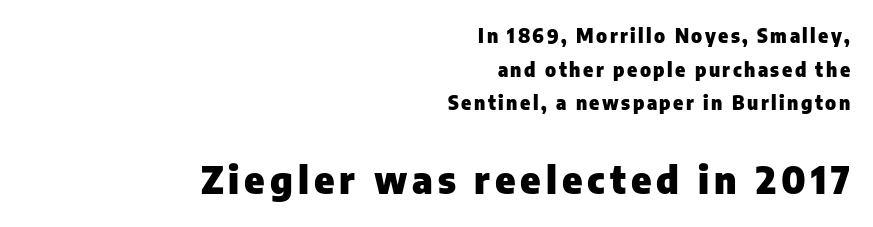
{"serif": "no", "italic": "no", "bold": "yes", "weight": "heavy", "width": "normal", "stroke_contrast": "low", "x_height": "medium", "monospaced": "no", "underline": "no", "align": "right", "line_spacing_ratio": 1.77, "larger_block": "second", "size_ratio": 2.0, "glyph_px": 38}
